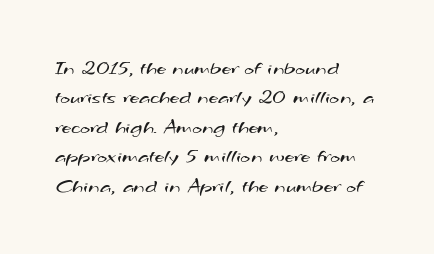
{"bold": "no", "underline": "no", "align": "left", "line_spacing": "normal", "line_spacing_ratio": 1.4, "letter_spacing": "normal", "letter_spacing_em": 0.0, "glyph_px": 21}
